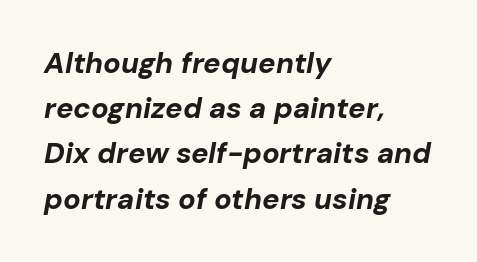
The image shows 29 px bold type, italic (leaning right); set left-aligned, normal line spacing (1.56x), normal letter spacing, not underlined; low stroke contrast and a medium x-height.
